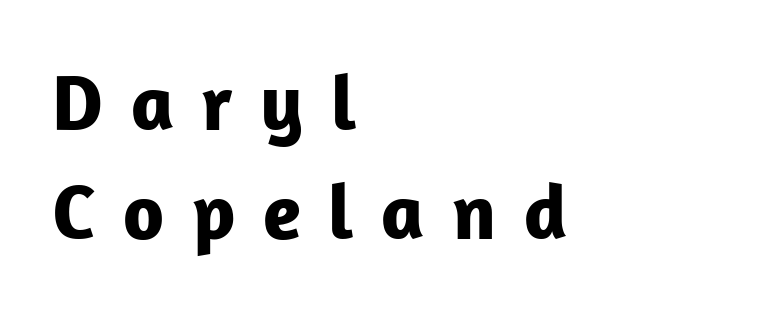
Looks like regular typesetting: each glyph gets only the width it needs. Every row of glyphs begins at an identical x-position on the left. These lines were composed using upright roman letters. A typesetter would call this heavily tracked-out type. Regarding serifs, this sample does without them. The line-height multiplier appears to be the usual default.
